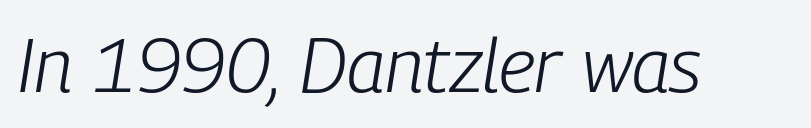
A typesetter would call this proportional, since set widths differ per character. Each word holds together tightly as a unit, with standard inter-letter gaps. The glyphs look as if they've been sheared to an angle. Unmarked baselines from the first word to the last. Stems and bowls with no extra thickness — not bold.
